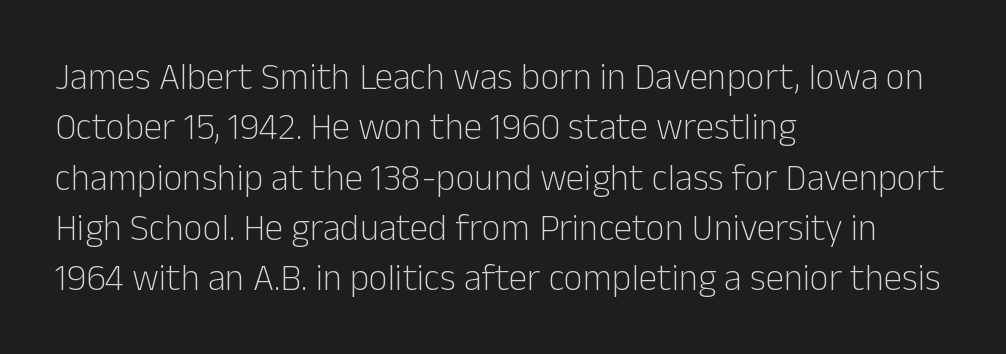
The passage shown stacks its lines at a standard gap. A typesetter would call this proportional, since set widths differ per character. Unmarked baselines from the first word to the last. Style check: upright. Nope, no serifs anywhere on these letters.
